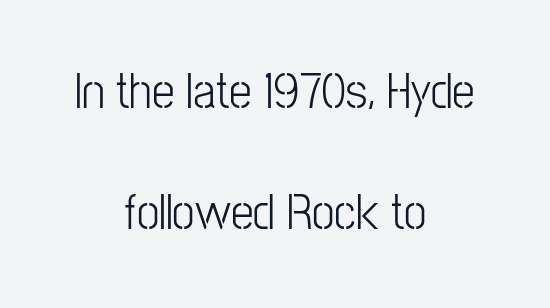
Grotesque or geometric, the face here clearly has no serifs. The face used here is proportionally spaced, like ordinary book or web type. A clean baseline with only descenders dipping below it. The type sits square on the baseline with zero lean. Spacing between characters is what you'd get straight out of the box. A typesetter would call this leading open, well beyond the default.
